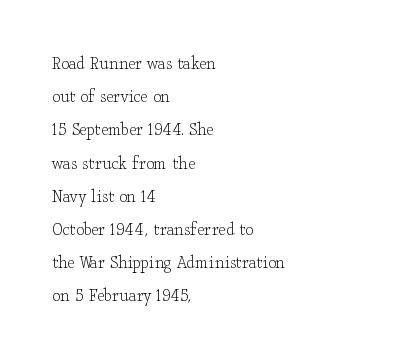
Tracking value appears to be zero — textbook default spacing. Compared with a centered layout, this one pins lines to the left instead. Compared with a typical body face, this is equally light or lighter still. Quick note: not italic, upright. These lines sit exactly where default settings would place them. Has an underline been added? It has not.
